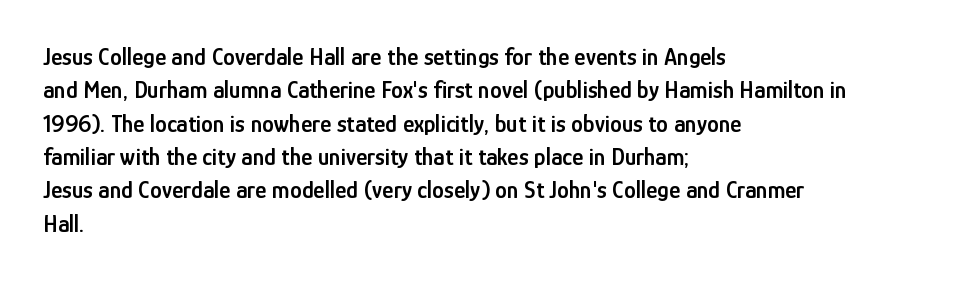
Q: Is the text bold? A: Semi-bold.
Q: Is the text italic (slanted)? A: No, it is upright.
Q: Is the text underlined? A: No.
Q: How is the paragraph aligned? A: Left-aligned.
Q: Is the spacing between letters normal or unusually wide? A: Normal.
Q: Is the spacing between lines tight, normal or loose? A: Normal.
